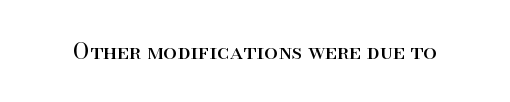
The image shows 22 px text type, upright; set normal letter spacing, not underlined.
